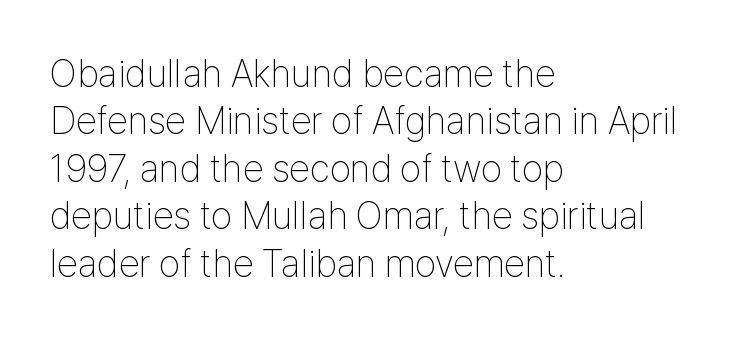
The image shows 38 px thin, condensed sans-serif type, upright; set left-aligned, normal line spacing (1.25x), normal letter spacing, not underlined; low stroke contrast and a medium x-height.
